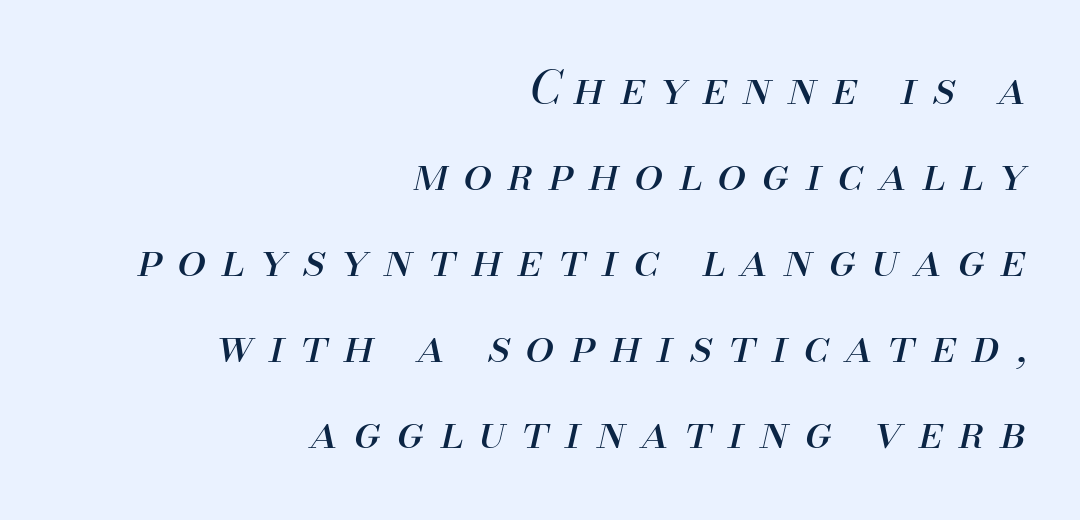
The image shows 46 px regular-weight type, italic (leaning right); set right-aligned, line spacing 1.87x, unusually wide letter spacing (+0.34 em), not underlined; medium stroke contrast and a small x-height.
